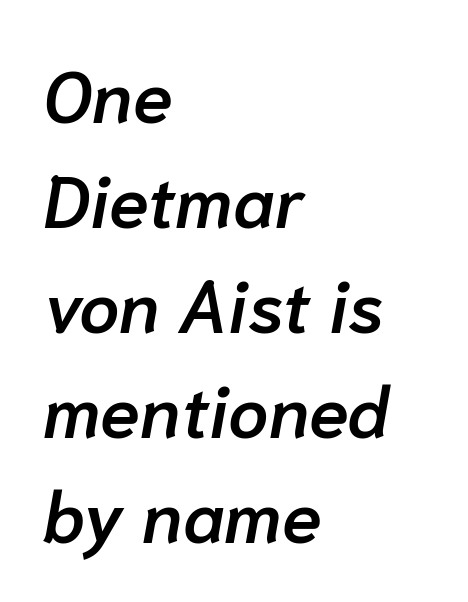
The string is rendered with underlining switched off. These lines carry some extra weight — a demibold, not a full bold. Evenly set lines give the paragraph a standard silhouette. Short note: letters normally spaced.
